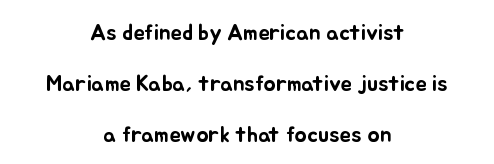
{"italic": "no", "underline": "no", "align": "center", "line_spacing": "loose", "line_spacing_ratio": 2.21, "letter_spacing": "normal", "letter_spacing_em": 0.0, "glyph_px": 23}
